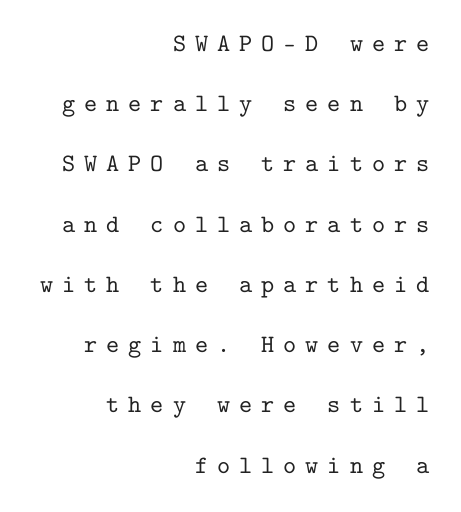
The image shows 25 px text type, upright; set right-aligned, loose line spacing (2.41x), unusually wide letter spacing (+0.36 em), not underlined.
